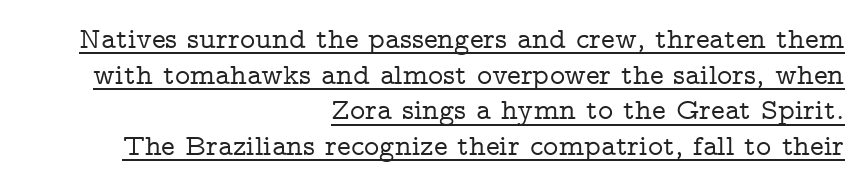
{"serif": "yes", "italic": "no", "width": "wide", "stroke_contrast": "low", "x_height": "medium", "monospaced": "no", "underline": "yes", "align": "right", "line_spacing_ratio": 1.23, "letter_spacing": "normal", "letter_spacing_em": 0.0, "glyph_px": 29}
